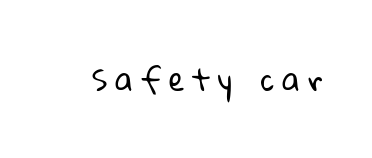
Q: Is the text bold? A: No.
Q: Is the typeface a serif or a sans-serif typeface? A: Sans-serif.
Q: Is the text underlined? A: No.
Q: Is the spacing between letters normal or unusually wide? A: Unusually wide.
Q: Width (condensed, normal, or wide)? A: Normal.
Q: Stroke contrast? A: Low.
Q: x-height? A: Medium.
Q: Monospaced? A: No.
